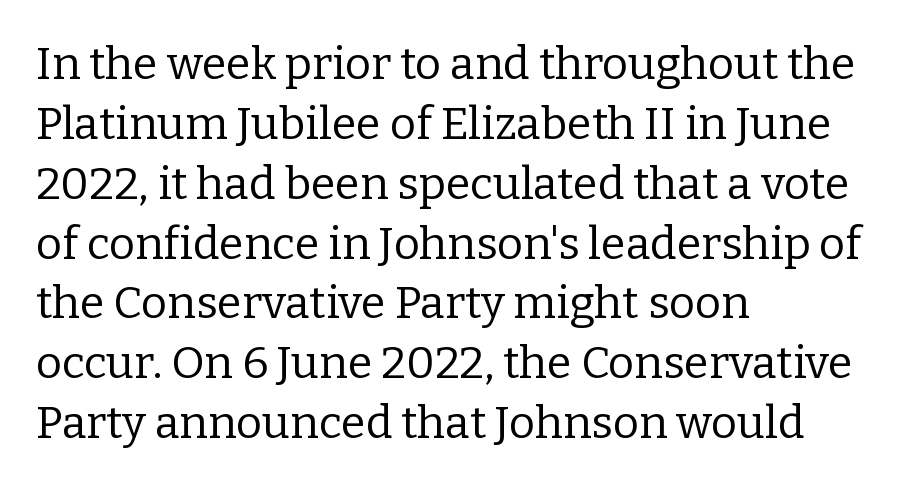
The designer left line spacing at the default. Teacher's note: observe the even left margin — that is flush-left alignment. This sample uses plain, unmodified letter spacing. Spacing verdict: proportional, widths tailored to each character.
